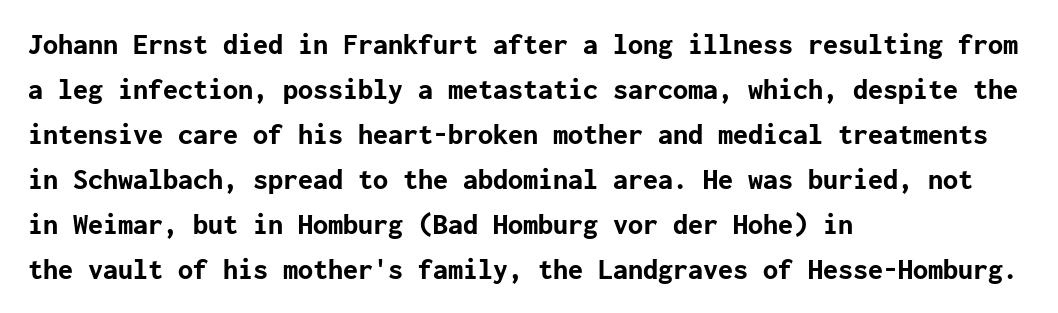
Reading down the column, the eye jumps a familiar distance to each next line. Where is the straight margin? On the left. Font category for this specimen: sans-serif. The strip under each line holds only bare page.
